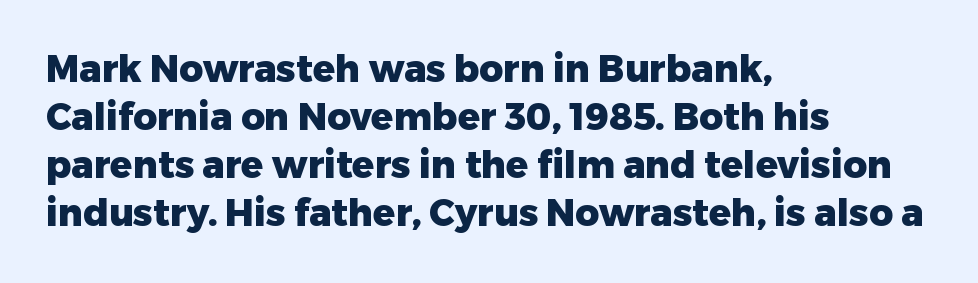
Words appear dense and cohesive because spacing is normal. Posture: vertical. Examine the stroke ends and you'll find no serifs. Quick note: interline space is typical. The face used here has the dense, thick strokes of a bold.
